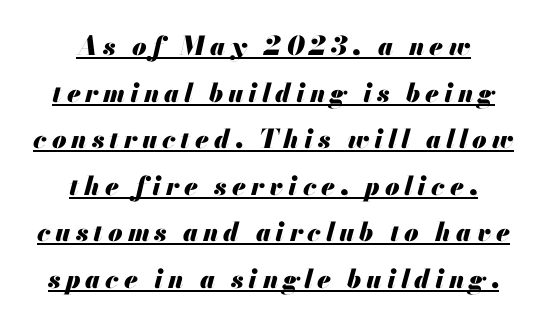
Every letter is thick-stroked: bold, no question. The font's italic variant was chosen for this text. Emphasis is given by a line drawn under the lettering. The text block is weighted toward neither margin, spreading evenly from the middle.
